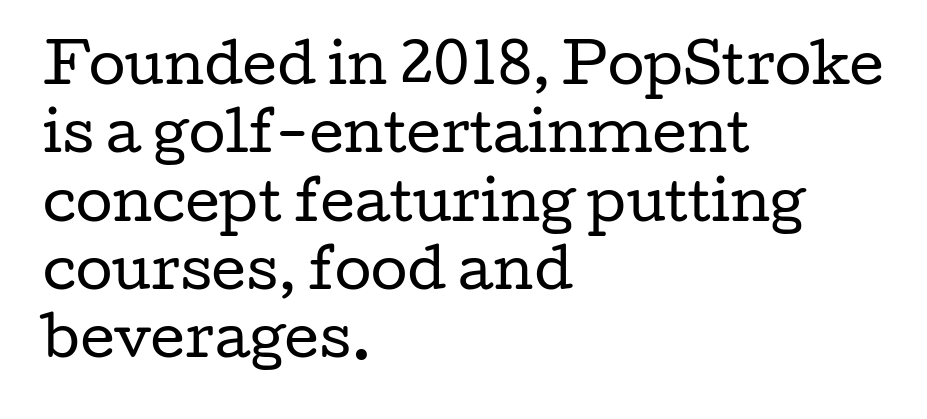
Ordinary non-slanted type is in use. Has an underline been added? It has not. Look at the tracking — it's just the regular setting, nothing added. A typesetter would call this proportional, since set widths differ per character. Stroke thickness stays within the range of a standard reading face or lighter. The font family rendered here belongs to the serif group.
